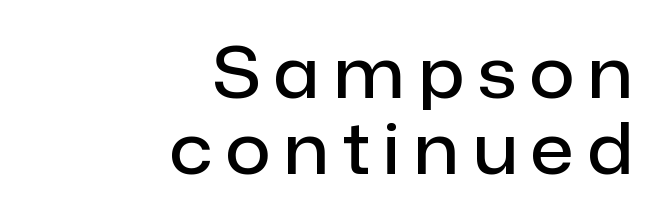
Q: Is the text bold? A: Semi-bold.
Q: Is the text italic (slanted)? A: No, it is upright.
Q: Is the typeface a serif or a sans-serif typeface? A: Sans-serif.
Q: Is the text underlined? A: No.
Q: How is the paragraph aligned? A: Right-aligned.
Q: Is the spacing between letters normal or unusually wide? A: Unusually wide.
Q: Is the spacing between lines tight, normal or loose? A: Tight.
Q: Width (condensed, normal, or wide)? A: Normal.
Q: Stroke contrast? A: Low.
Q: x-height? A: Medium.
Q: Monospaced? A: No.
